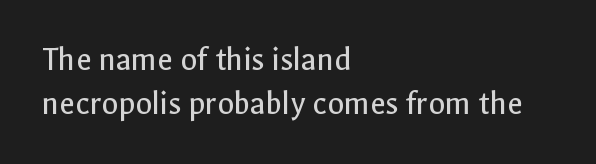
Letters have the restrained weight of plain body copy at most. The string is rendered with underlining switched off. The letters advance in unequal steps, a hallmark of proportional type. Note: no serifs on the glyphs.
